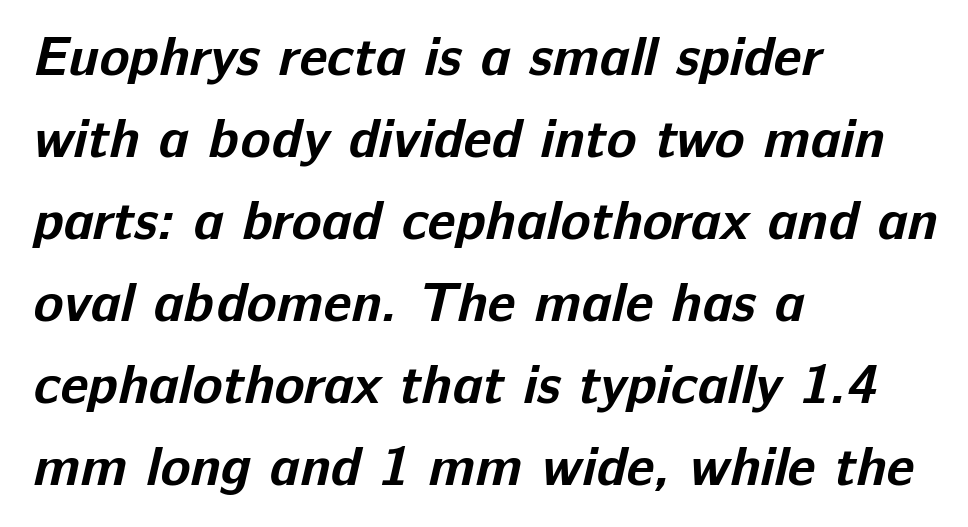
{"serif": "no", "bold": "yes", "weight": "bold", "width": "normal", "stroke_contrast": "low", "x_height": "medium", "monospaced": "no", "underline": "no", "align": "left", "line_spacing": "normal", "line_spacing_ratio": 1.49, "letter_spacing": "normal", "letter_spacing_em": 0.0, "glyph_px": 55}
